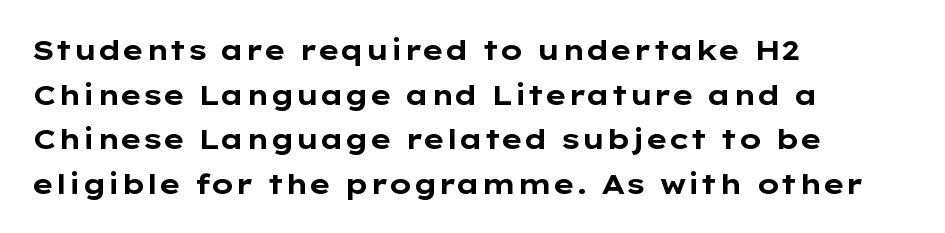
Q: Is the text bold? A: Yes.
Q: Is the text italic (slanted)? A: No, it is upright.
Q: Is the typeface a serif or a sans-serif typeface? A: Sans-serif.
Q: Is the text underlined? A: No.
Q: How is the paragraph aligned? A: Left-aligned.
Q: Is the spacing between letters normal or unusually wide? A: Normal.
Q: Is the spacing between lines tight, normal or loose? A: Normal.
Q: Width (condensed, normal, or wide)? A: Wide.
Q: Stroke contrast? A: Low.
Q: x-height? A: Medium.
Q: Monospaced? A: No.
